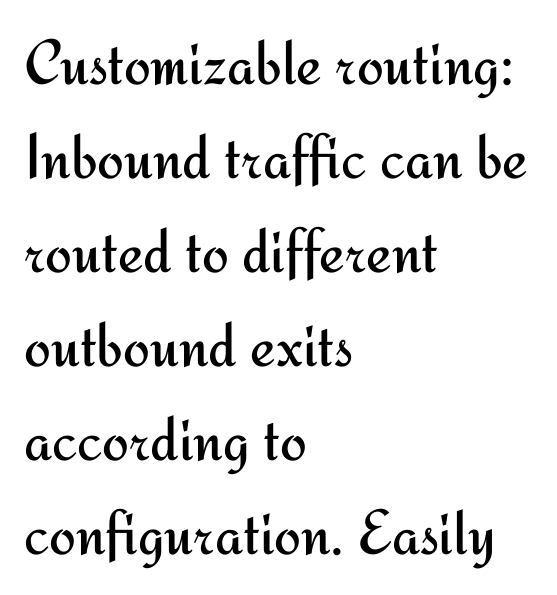
{"serif": "no", "italic": "no", "bold": "no", "weight": "regular", "width": "normal", "stroke_contrast": "medium", "x_height": "small", "monospaced": "no", "underline": "no", "align": "left", "line_spacing": "normal", "line_spacing_ratio": 1.47, "letter_spacing": "normal", "letter_spacing_em": 0.0, "glyph_px": 64}
